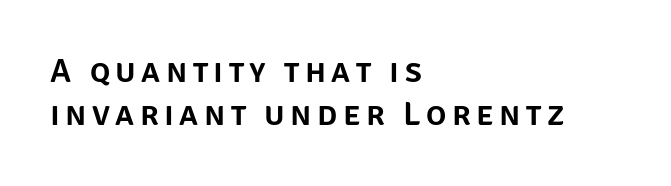
The image shows 34 px sans-serif type, upright; set left-aligned, normal line spacing (1.27x), not underlined; low stroke contrast and a large x-height.
